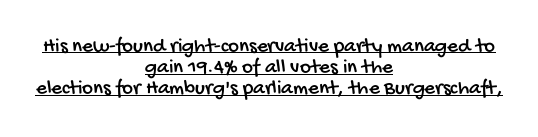
Q: Is the text underlined? A: Yes.
Q: How is the paragraph aligned? A: Centered.
Q: Is the spacing between letters normal or unusually wide? A: Normal.
Q: Is the spacing between lines tight, normal or loose? A: Tight.
